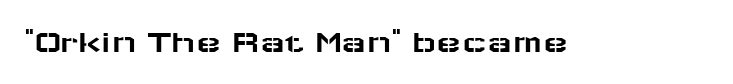
Q: Is the text italic (slanted)? A: No, it is upright.
Q: Is the typeface a serif or a sans-serif typeface? A: Sans-serif.
Q: Is the text underlined? A: No.
Q: Is the spacing between letters normal or unusually wide? A: Normal.
Q: Width (condensed, normal, or wide)? A: Wide.
Q: Stroke contrast? A: Low.
Q: x-height? A: Medium.
Q: Monospaced? A: No.
